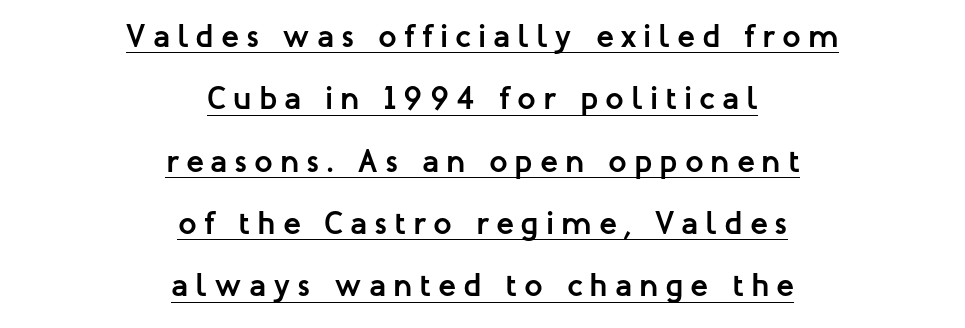
The image shows 33 px semibold sans-serif type, upright; set centered, line spacing 1.89x, unusually wide letter spacing (+0.21 em), underlined; low stroke contrast and a medium x-height.
